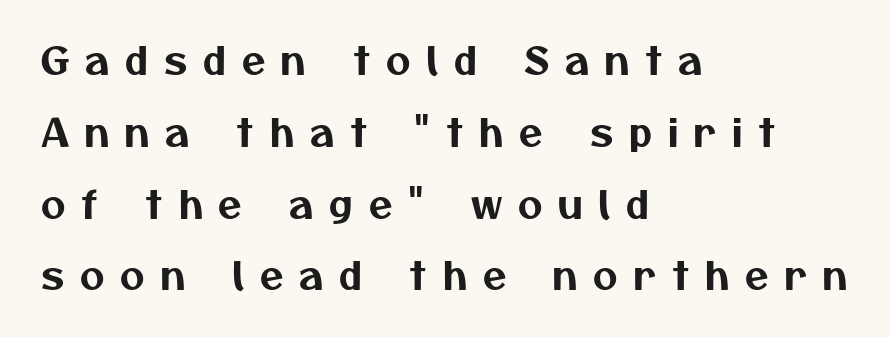
The image shows 38 px sans-serif type; set left-aligned, line spacing 1.89x, unusually wide letter spacing (+0.42 em), not underlined; medium stroke contrast and a medium x-height.
